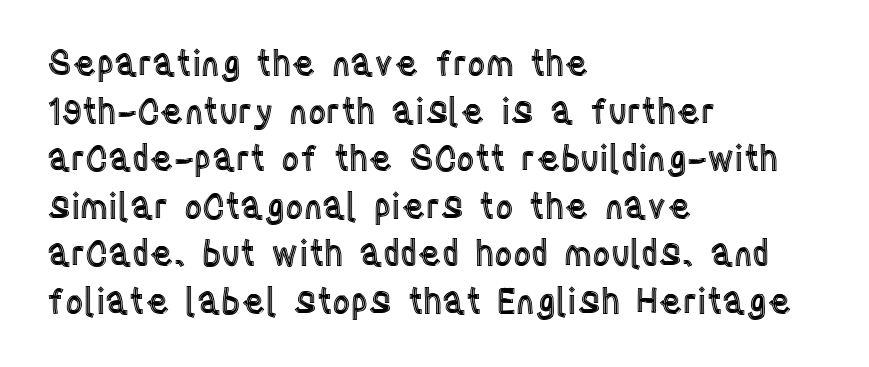
This sample uses an upright cut, with every glyph sitting square on the baseline. Notice how descenders clear the ascenders below comfortably — that's standard leading. Layout note: lines flush left. The area under the type is left untouched. Here the glyphs are tracked normally, forming tight word shapes. Varying glyph widths throughout — classic text-font behaviour.
